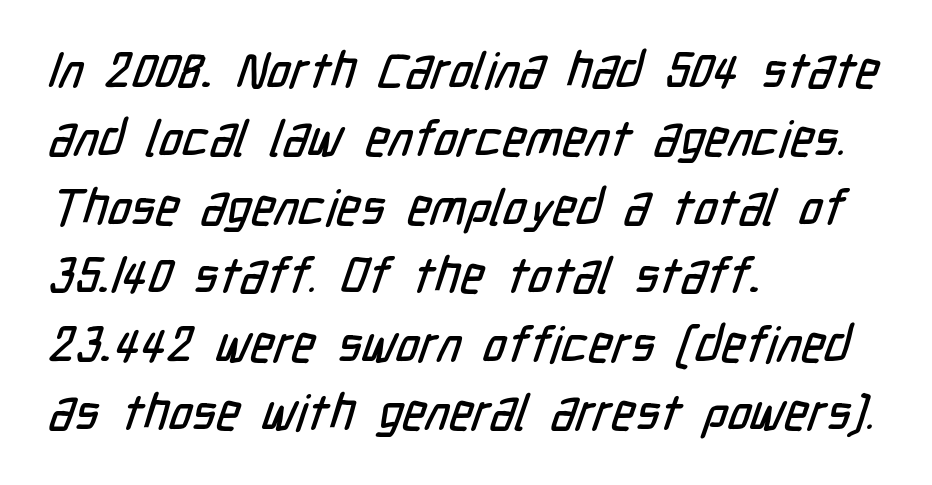
Does the copy run flush right? No — it runs flush left. A clean baseline with only descenders dipping below it. Spacing verdict: proportional, widths tailored to each character. Regular leading.
